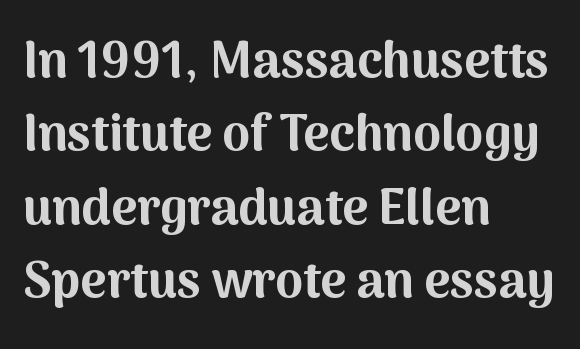
{"serif": "no", "italic": "no", "bold": "yes", "weight": "bold", "width": "normal", "stroke_contrast": "medium", "x_height": "medium", "monospaced": "no", "underline": "no", "align": "left", "line_spacing": "normal", "line_spacing_ratio": 1.47, "letter_spacing": "normal", "letter_spacing_em": 0.0, "glyph_px": 50}
